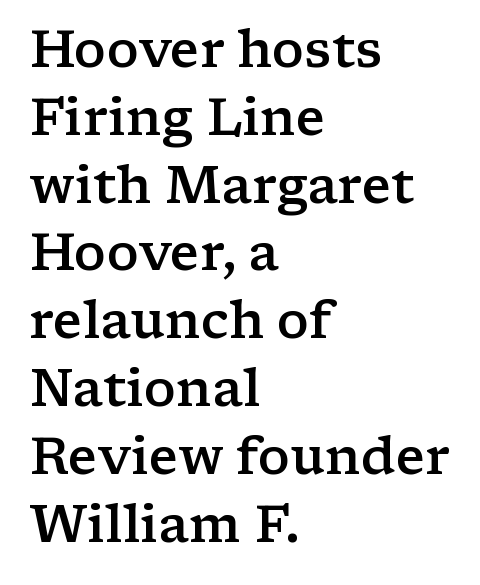
The image shows 51 px semibold, wide serif type, upright; set left-aligned, normal line spacing (1.33x), normal letter spacing, not underlined; low stroke contrast and a medium x-height.
